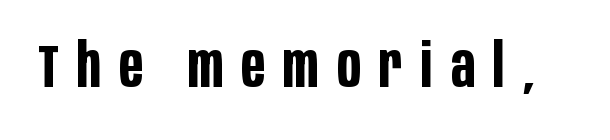
The image shows 61 px bold, condensed sans-serif type, upright; set unusually wide letter spacing (+0.3 em), not underlined; low stroke contrast and a large x-height.
